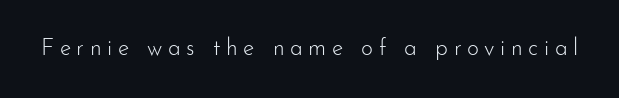
{"italic": "no", "bold": "no", "underline": "no", "letter_spacing": "wide", "letter_spacing_em": 0.24, "glyph_px": 23}
